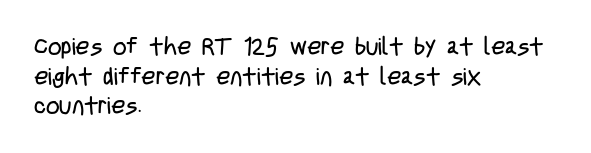
The image shows 24 px text type, upright; set left-aligned, line spacing 1.23x, normal letter spacing, not underlined.
